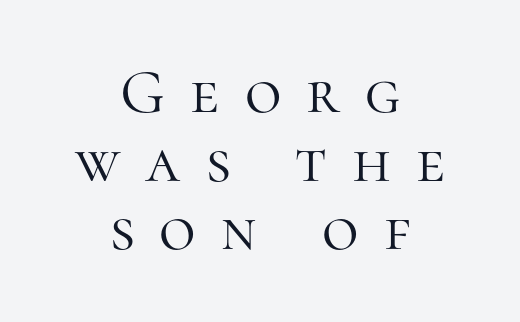
Q: Is the text bold? A: No.
Q: Is the text italic (slanted)? A: No, it is upright.
Q: Is the typeface a serif or a sans-serif typeface? A: Serif.
Q: Is the text underlined? A: No.
Q: How is the paragraph aligned? A: Centered.
Q: Is the spacing between letters normal or unusually wide? A: Unusually wide.
Q: Is the spacing between lines tight, normal or loose? A: Tight.
Q: Width (condensed, normal, or wide)? A: Normal.
Q: Stroke contrast? A: High.
Q: x-height? A: Medium.
Q: Monospaced? A: No.
